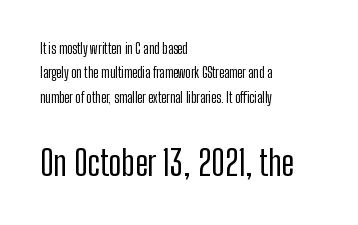
The image shows 35 px condensed sans-serif type, upright; set left-aligned, line spacing 1.74x, normal letter spacing, not underlined; the second (bottom) block is 2.5x larger; low stroke contrast and a medium x-height.
